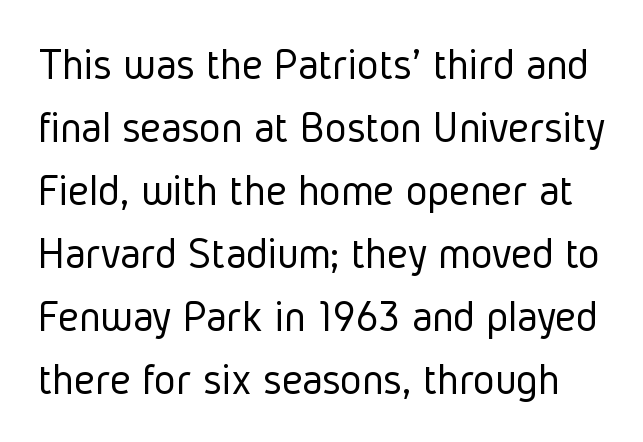
The image shows 46 px light, condensed sans-serif type, upright; set normal line spacing (1.37x), normal letter spacing, not underlined; low stroke contrast and a medium x-height.
